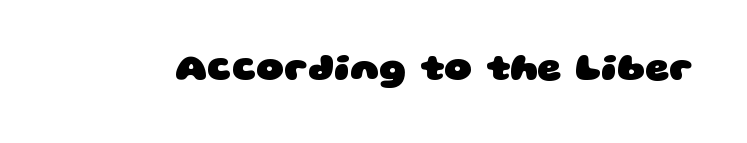
Q: Is the text bold? A: Yes.
Q: Is the typeface a serif or a sans-serif typeface? A: Sans-serif.
Q: Is the text underlined? A: No.
Q: Is the spacing between letters normal or unusually wide? A: Normal.
Q: Width (condensed, normal, or wide)? A: Wide.
Q: Stroke contrast? A: Low.
Q: x-height? A: Large.
Q: Monospaced? A: No.
